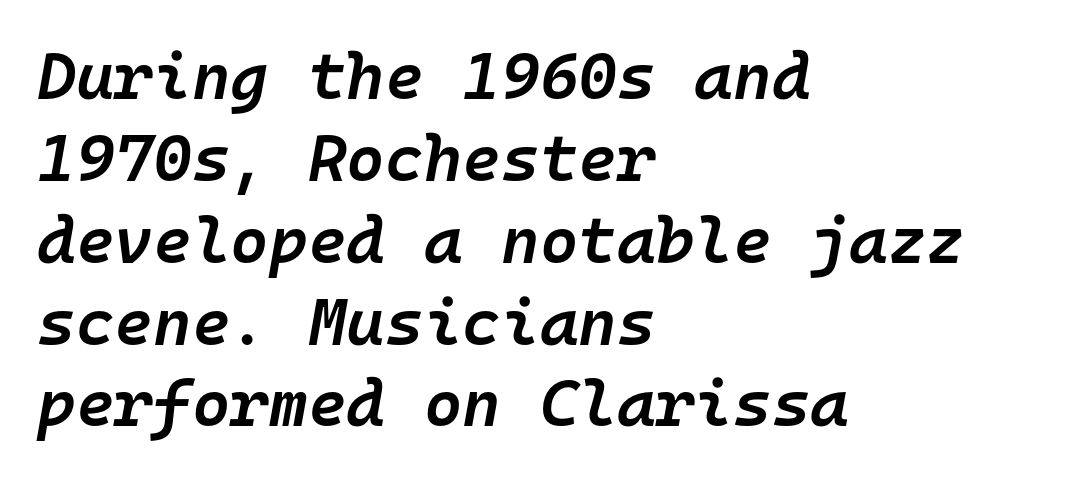
{"italic": "yes", "lean": "right", "slant_degrees": 10, "bold": "semi", "weight": "semibold", "width": "normal", "stroke_contrast": "low", "x_height": "medium", "monospaced": "yes", "underline": "no", "align": "left", "line_spacing_ratio": 1.24, "letter_spacing": "normal", "letter_spacing_em": 0.0, "glyph_px": 66}
